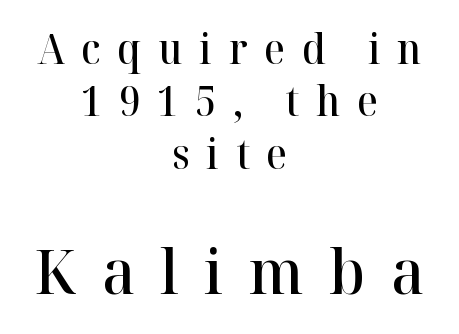
The image shows 62 px semibold serif type, upright; set centered, normal line spacing (1.28x), unusually wide letter spacing (+0.41 em), not underlined; the second (bottom) block is 1.51x larger; high stroke contrast and a medium x-height.
